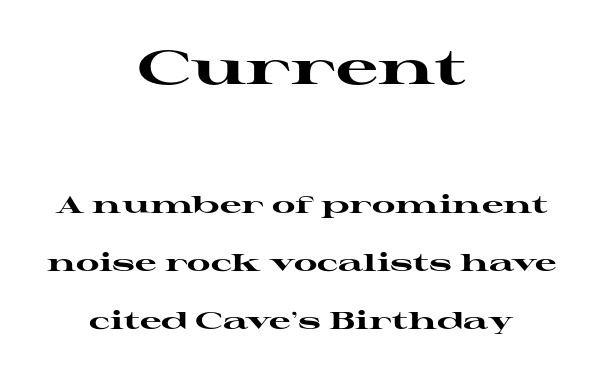
Q: Is the text bold? A: Yes.
Q: Is the text italic (slanted)? A: No, it is upright.
Q: Is the typeface a serif or a sans-serif typeface? A: Serif.
Q: Is the text underlined? A: No.
Q: How is the paragraph aligned? A: Centered.
Q: Is the spacing between letters normal or unusually wide? A: Normal.
Q: Is the spacing between lines tight, normal or loose? A: Loose.
Q: Which block of text is set in a larger size, the first (top) or the second (bottom)? A: The first (top) one.
Q: Width (condensed, normal, or wide)? A: Wide.
Q: Stroke contrast? A: High.
Q: x-height? A: Medium.
Q: Monospaced? A: No.
